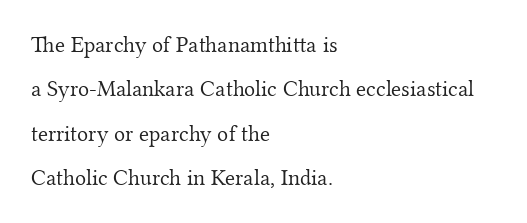
The passage shown is not bold in any degree. Horizontally, the lines are justified to the leading edge only. The letterforms sit shoulder to shoulder at normal distance. The vertical gap from one line to the next is large. These lines were composed using upright roman letters. Just letters on the line, the space beneath them empty.
